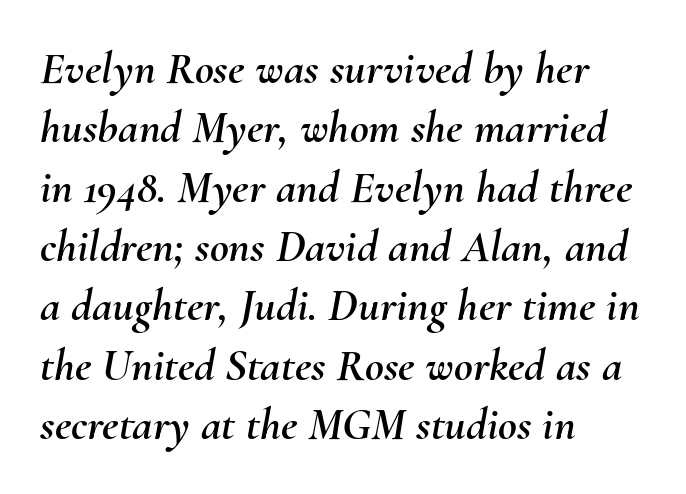
Underline: absent. The letters are slanted; this is an italic face. Reading down the block, your eye returns to a fixed left position each line. Proportional: the letters do not fall into vertical columns. Evenly set lines give the paragraph a standard silhouette. Nobody touched the tracking dial on this one.
